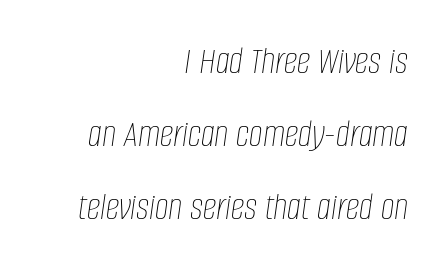
The image shows 39 px thin, condensed type, italic (leaning right); set right-aligned, line spacing 1.87x, normal letter spacing, not underlined; low stroke contrast and a large x-height.
